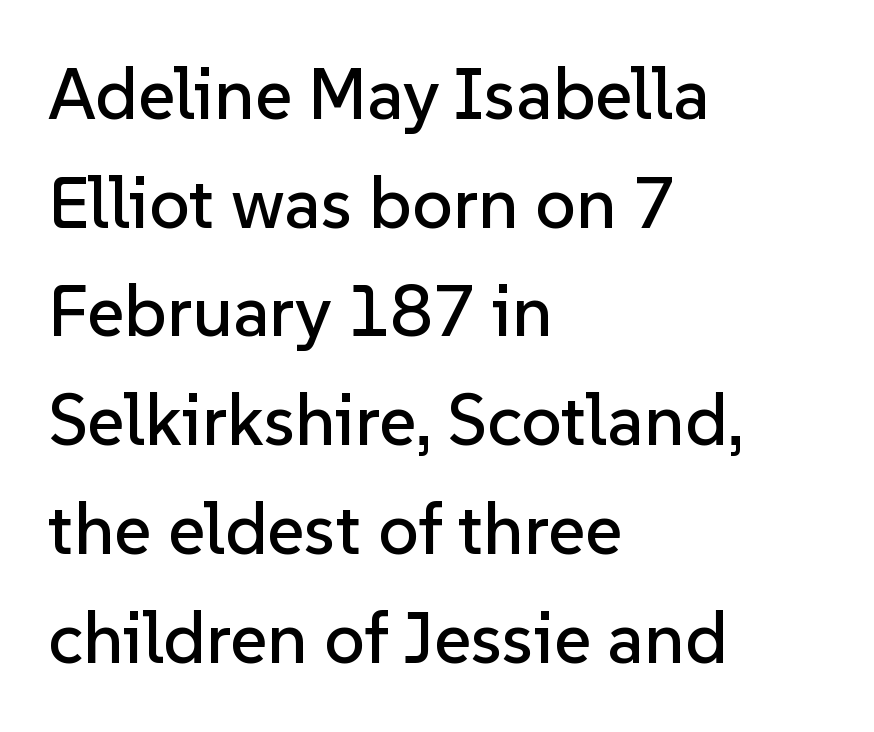
The image shows 72 px sans-serif type, upright; set left-aligned, normal line spacing (1.51x), normal letter spacing, not underlined; low stroke contrast and a medium x-height.
